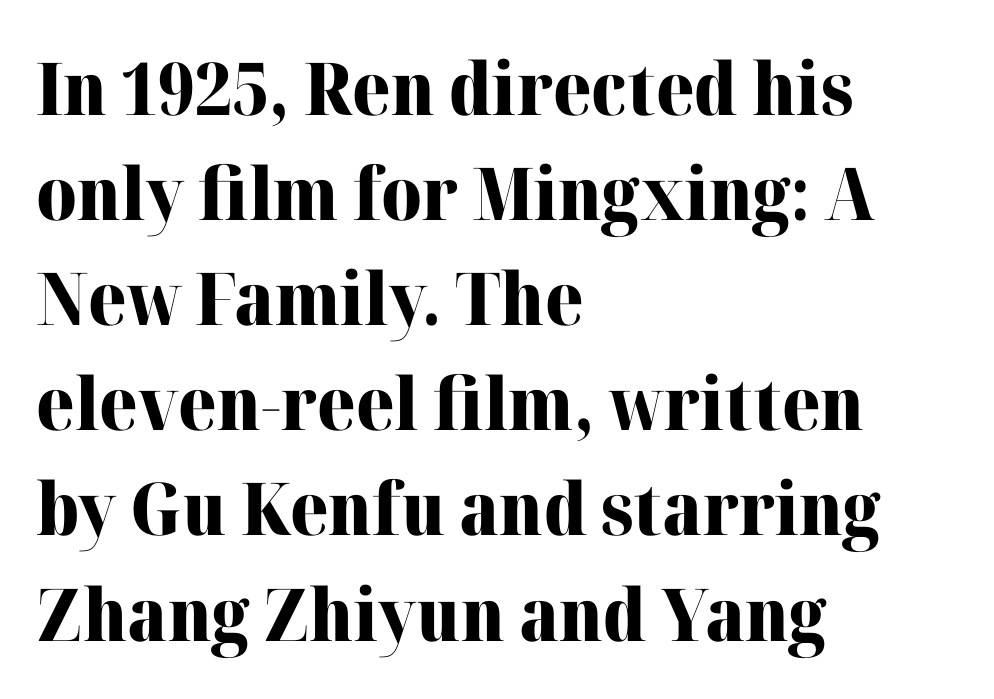
{"serif": "yes", "italic": "no", "bold": "yes", "weight": "heavy", "width": "normal", "stroke_contrast": "high", "x_height": "medium", "monospaced": "no", "underline": "no", "align": "left", "line_spacing": "normal", "line_spacing_ratio": 1.44, "letter_spacing": "normal", "letter_spacing_em": 0.0, "glyph_px": 73}
